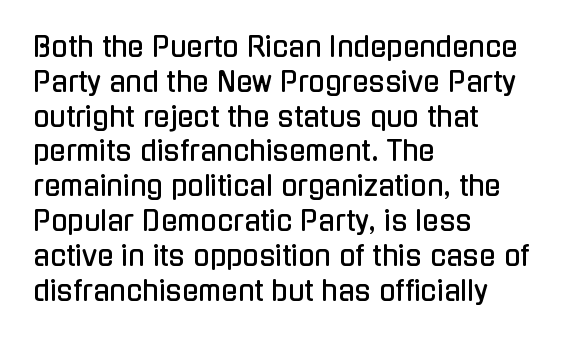
Q: Is the text italic (slanted)? A: No, it is upright.
Q: Is the text underlined? A: No.
Q: How is the paragraph aligned? A: Left-aligned.
Q: Is the spacing between letters normal or unusually wide? A: Normal.
Q: Is the spacing between lines tight, normal or loose? A: Normal.
